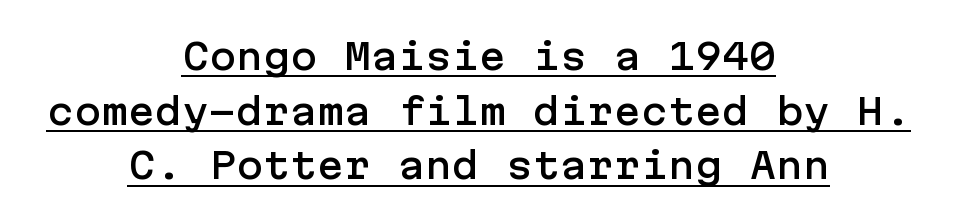
Nothing sits at the stroke ends, so this counts as sans-serif. Is there an underline? Yes — a line sits under the letters. Does the leading feel generous? No, just average. The font's upright variant was chosen for this text. A student would call this center alignment; a typographer would say set centered.
